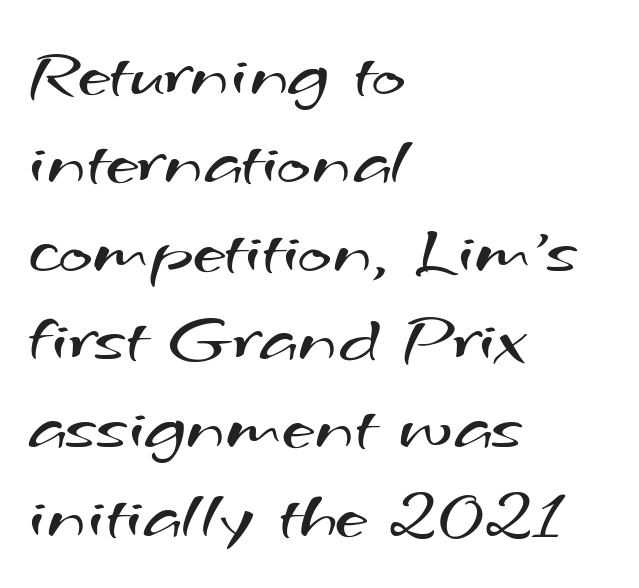
The image shows 73 px regular-weight, wide sans-serif type; set left-aligned, line spacing 1.21x, normal letter spacing, not underlined; medium stroke contrast and a small x-height.
